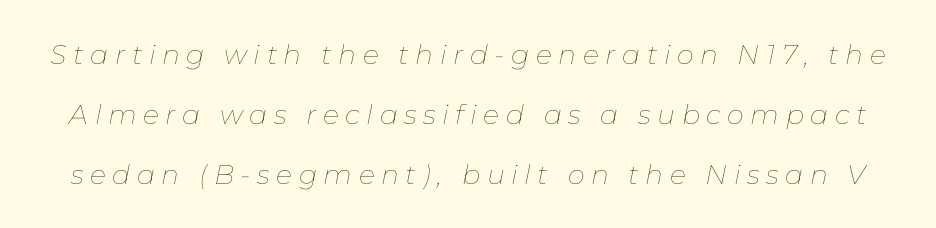
Q: Is the text bold? A: No.
Q: Is the text italic (slanted)? A: Yes, it leans right by about 11 degrees.
Q: Is the text underlined? A: No.
Q: Is the spacing between letters normal or unusually wide? A: Unusually wide.
Q: Is the spacing between lines tight, normal or loose? A: Loose.
